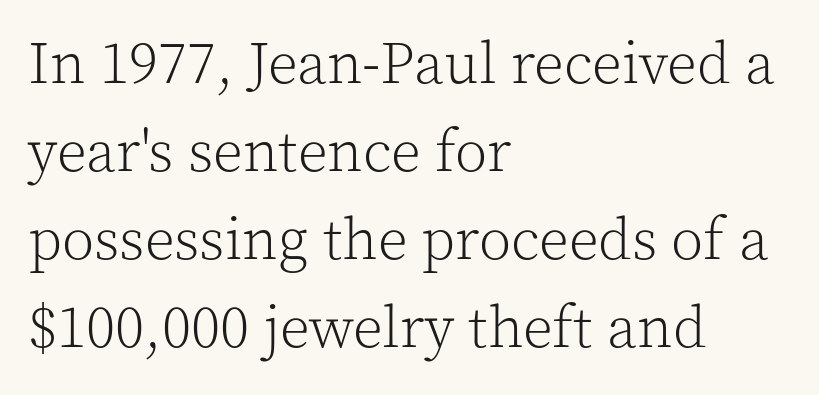
{"serif": "yes", "italic": "no", "bold": "no", "weight": "light", "width": "normal", "x_height": "medium", "monospaced": "no", "underline": "no", "align": "left", "line_spacing": "normal", "line_spacing_ratio": 1.49, "letter_spacing": "normal", "letter_spacing_em": 0.0, "glyph_px": 59}
